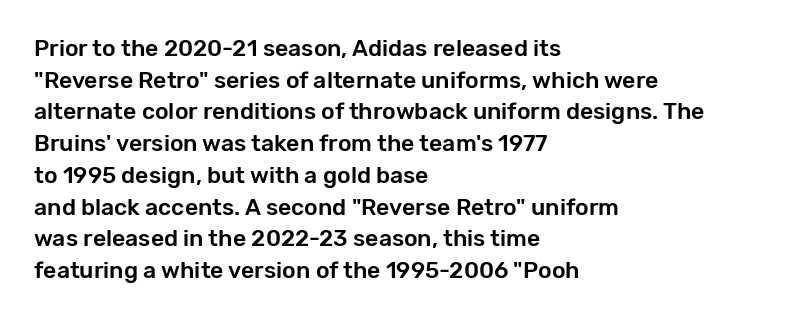
The tracking reads as untouched default to a designer's eye. These lines were composed using upright roman letters. A clean baseline with only descenders dipping below it. The designer left line spacing at the default. The lines are quadded left.
